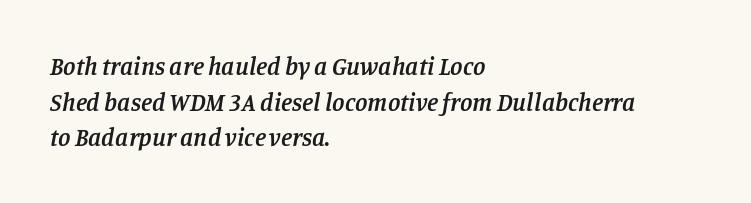
Slightly chunky letters — semibold, I'd say, not full bold. One glance says typical: line gaps are just what's usual. Words float on clear page, feet unadorned. Spacing between characters is what you'd get straight out of the box. Left-aligned paragraph, ragged on the right.
